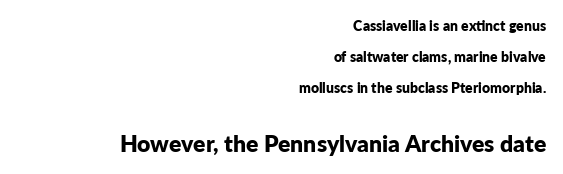
The later block is typeset at a bigger size than the earlier block. The characters look thick and weighty, a clear bold. Notice the wide empty band between every row — that's loose leading. The glyphs are unaccompanied by any horizontal stroke below them. Ordinary non-slanted type is in use. Casual observation: everything's shoved over to the right.
